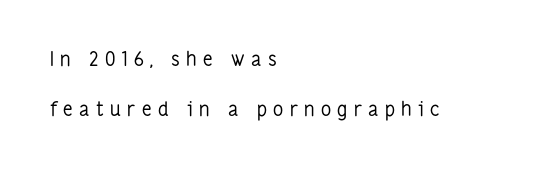
Q: Is the text bold? A: No.
Q: Is the text italic (slanted)? A: No, it is upright.
Q: Is the text underlined? A: No.
Q: How is the paragraph aligned? A: Left-aligned.
Q: Is the spacing between letters normal or unusually wide? A: Unusually wide.
Q: Is the spacing between lines tight, normal or loose? A: Loose.
